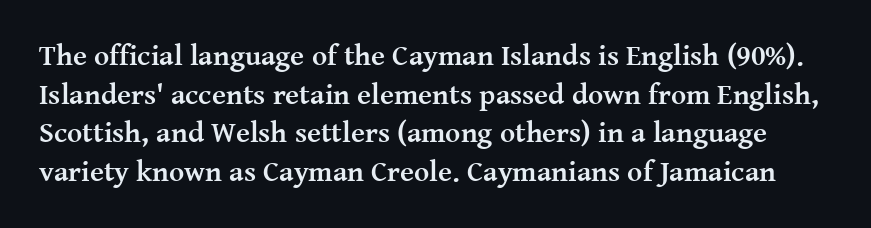
Is the type bold? Yes — the strokes are clearly thick and heavy. Letter spacing: default. Serifs: yes, visible at the terminals of the letterforms. Vertically, the passage feels balanced, rows spaced as you'd expect.
